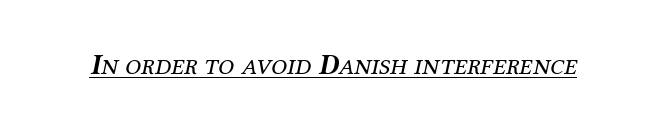
Q: Is the text bold? A: No.
Q: Is the text italic (slanted)? A: Yes, it leans right by about 12 degrees.
Q: Is the typeface a serif or a sans-serif typeface? A: Serif.
Q: Is the text underlined? A: Yes.
Q: Is the spacing between letters normal or unusually wide? A: Normal.
Q: Width (condensed, normal, or wide)? A: Normal.
Q: Stroke contrast? A: Medium.
Q: x-height? A: Medium.
Q: Monospaced? A: No.
